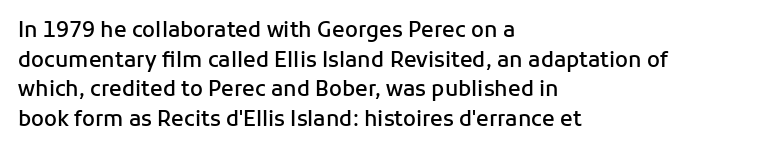
If you measured baseline to baseline, you'd find a middling distance. No italicization has been applied; the sample stays upright. If you drew a ruler down the left edge, every line would touch it. Has an underline been added? It has not. Semibold letterforms, between regular and bold. Here the glyphs are tracked normally, forming tight word shapes.
